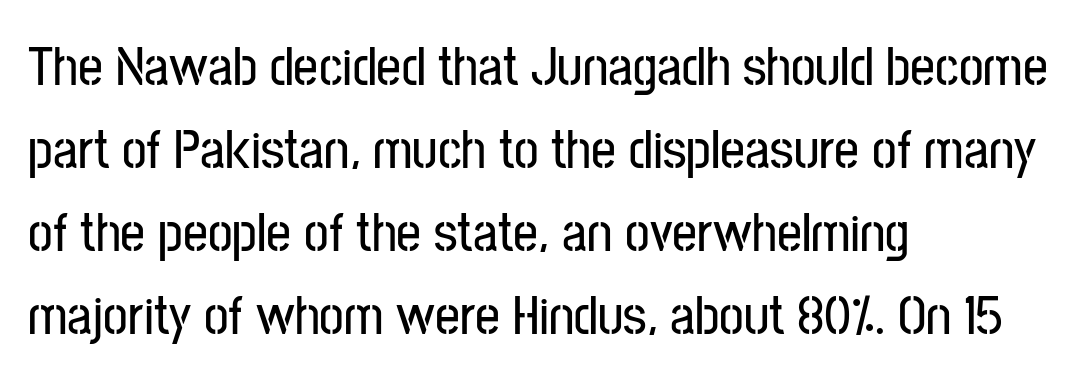
The image shows 55 px condensed sans-serif type, upright; set left-aligned, normal line spacing (1.51x), normal letter spacing, not underlined; low stroke contrast and a medium x-height.
